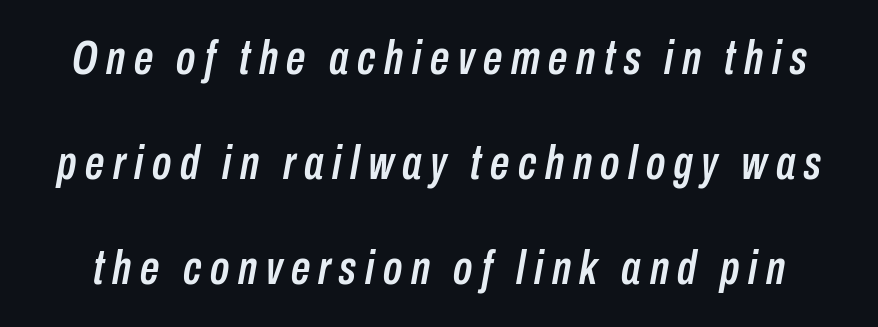
The image shows 48 px condensed type, italic (leaning right); set loose line spacing (2.19x), not underlined; low stroke contrast and a medium x-height.
